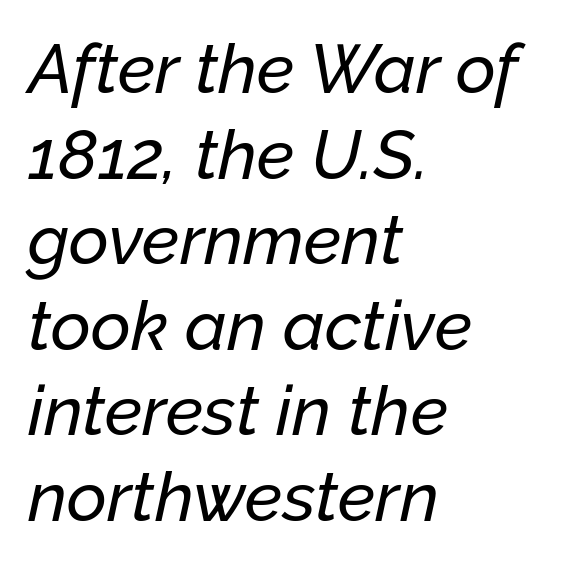
Q: Is the text italic (slanted)? A: Yes, it leans right by about 12 degrees.
Q: Is the text underlined? A: No.
Q: How is the paragraph aligned? A: Left-aligned.
Q: Is the spacing between letters normal or unusually wide? A: Normal.
Q: Width (condensed, normal, or wide)? A: Normal.
Q: Stroke contrast? A: Low.
Q: x-height? A: Medium.
Q: Monospaced? A: No.
